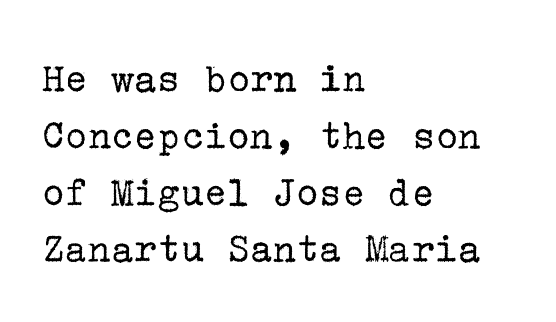
The image shows 43 px regular-weight serif type, upright; set left-aligned, normal line spacing (1.32x), normal letter spacing, not underlined; low stroke contrast and a medium x-height.
